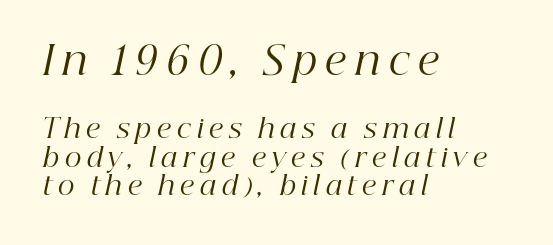
{"serif": "yes", "italic": "yes", "lean": "right", "slant_degrees": 12, "bold": "no", "weight": "regular", "width": "normal", "stroke_contrast": "high", "x_height": "medium", "monospaced": "no", "underline": "no", "align": "left", "line_spacing": "tight", "line_spacing_ratio": 1.1, "letter_spacing": "wide", "letter_spacing_em": 0.22, "larger_block": "first", "size_ratio": 1.5, "glyph_px": 39}
